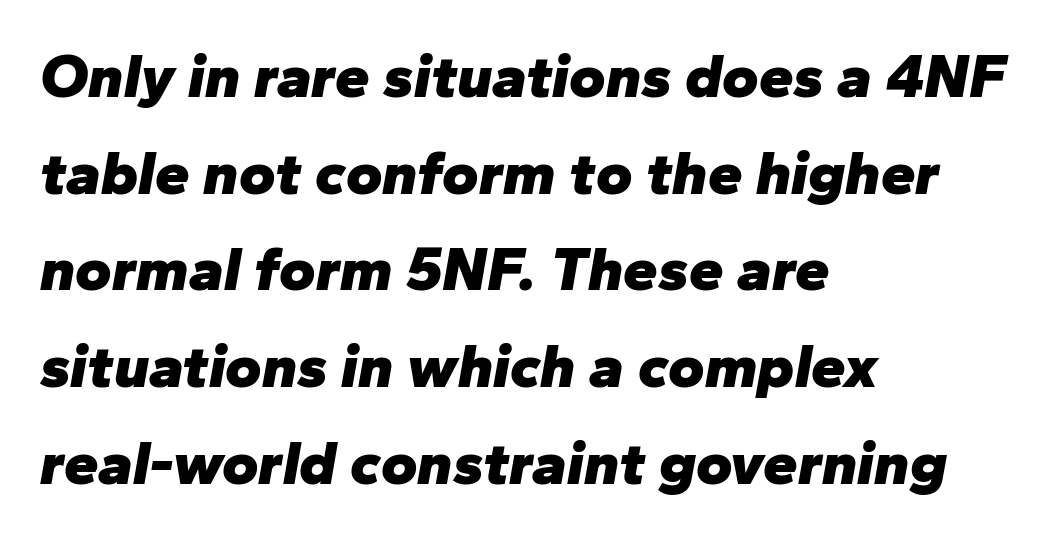
{"italic": "yes", "lean": "right", "slant_degrees": 10, "bold": "yes", "weight": "heavy", "width": "normal", "stroke_contrast": "low", "x_height": "medium", "monospaced": "no", "underline": "no", "align": "left", "line_spacing": "normal", "line_spacing_ratio": 1.56, "letter_spacing": "normal", "letter_spacing_em": 0.0, "glyph_px": 62}
